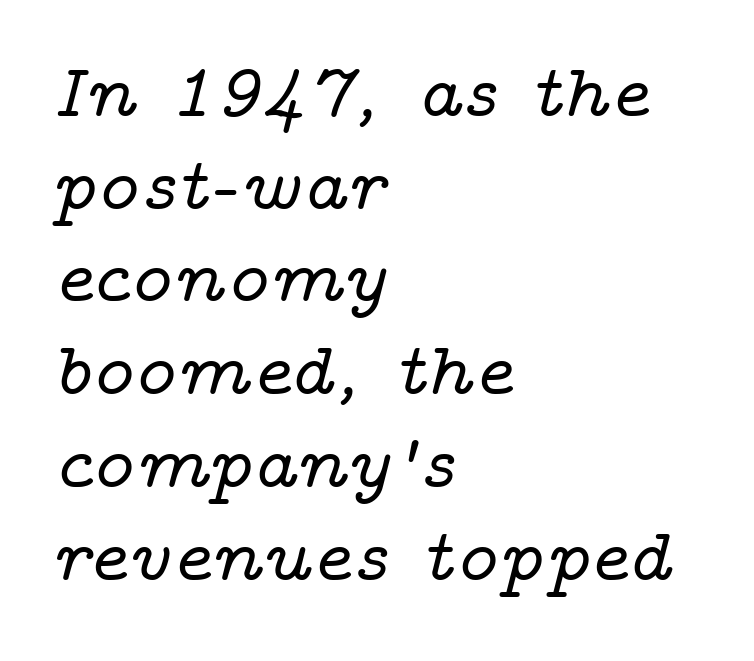
{"serif": "yes", "italic": "yes", "lean": "right", "slant_degrees": 14, "width": "wide", "stroke_contrast": "low", "x_height": "medium", "monospaced": "no", "underline": "no", "align": "left", "line_spacing_ratio": 1.22, "letter_spacing": "normal", "letter_spacing_em": 0.0, "glyph_px": 76}
